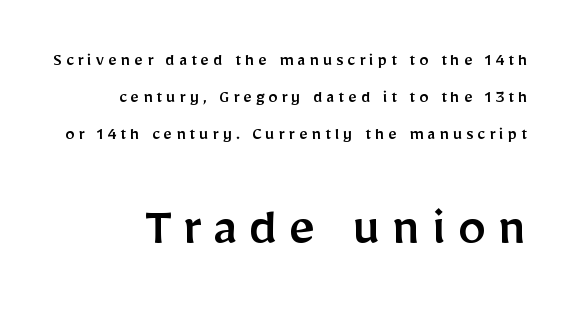
The image shows 57 px sans-serif type, upright; set loose line spacing (1.95x), unusually wide letter spacing (+0.2 em), not underlined; the second (bottom) block is 3.0x larger; low stroke contrast and a medium x-height.
